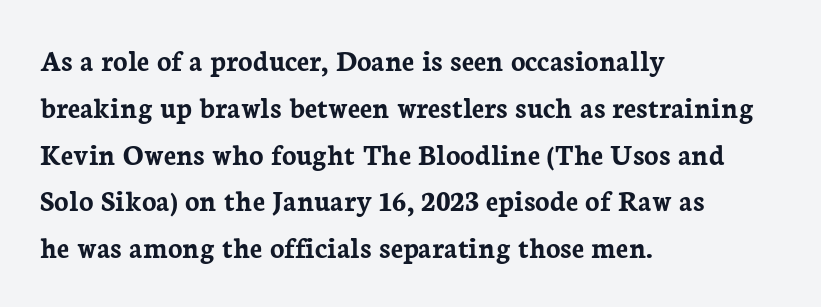
Q: Is the text bold? A: Yes.
Q: Is the text italic (slanted)? A: No, it is upright.
Q: Is the typeface a serif or a sans-serif typeface? A: Serif.
Q: Is the text underlined? A: No.
Q: How is the paragraph aligned? A: Left-aligned.
Q: Is the spacing between letters normal or unusually wide? A: Normal.
Q: Is the spacing between lines tight, normal or loose? A: Normal.
Q: Width (condensed, normal, or wide)? A: Normal.
Q: Stroke contrast? A: Low.
Q: x-height? A: Medium.
Q: Monospaced? A: No.
